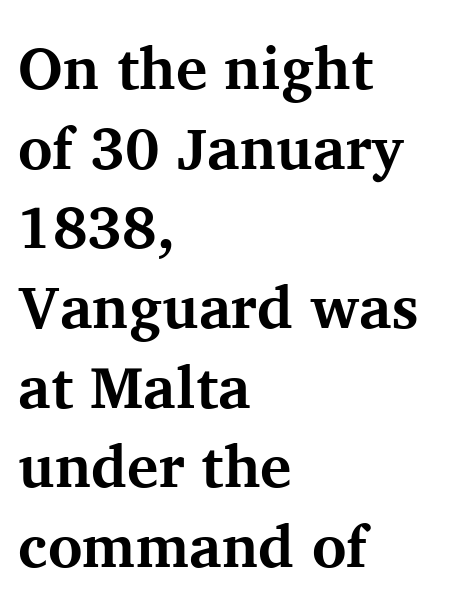
The letters sit at their default tracking, neither squeezed nor spread. The strip under each line holds only bare page. Weight: bold. Is there any slant? The stems are plumb. Note: serifs present on the glyphs. The lines sit at an ordinary, default distance from one another.
